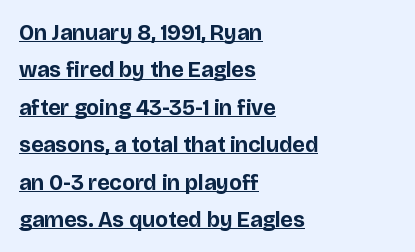
The letters are bold, with thick, heavy strokes. Line starts are locked; line ends wander. Quick note: interline space is typical. This rendering leaves character spacing at its baseline value.
